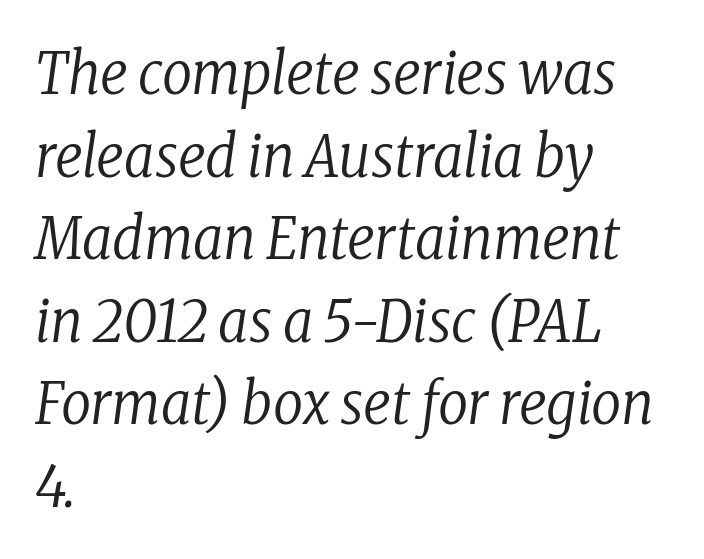
Q: Is the text bold? A: No.
Q: Is the text italic (slanted)? A: Yes, it leans right by about 8 degrees.
Q: Is the typeface a serif or a sans-serif typeface? A: Serif.
Q: Is the text underlined? A: No.
Q: How is the paragraph aligned? A: Left-aligned.
Q: Is the spacing between letters normal or unusually wide? A: Normal.
Q: Is the spacing between lines tight, normal or loose? A: Normal.
Q: Width (condensed, normal, or wide)? A: Condensed.
Q: Stroke contrast? A: Low.
Q: x-height? A: Medium.
Q: Monospaced? A: No.
